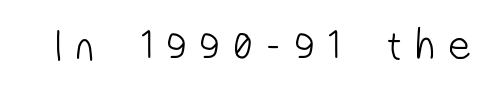
The image shows 42 px light, condensed sans-serif type; set unusually wide letter spacing (+0.36 em), not underlined; low stroke contrast and a medium x-height.
